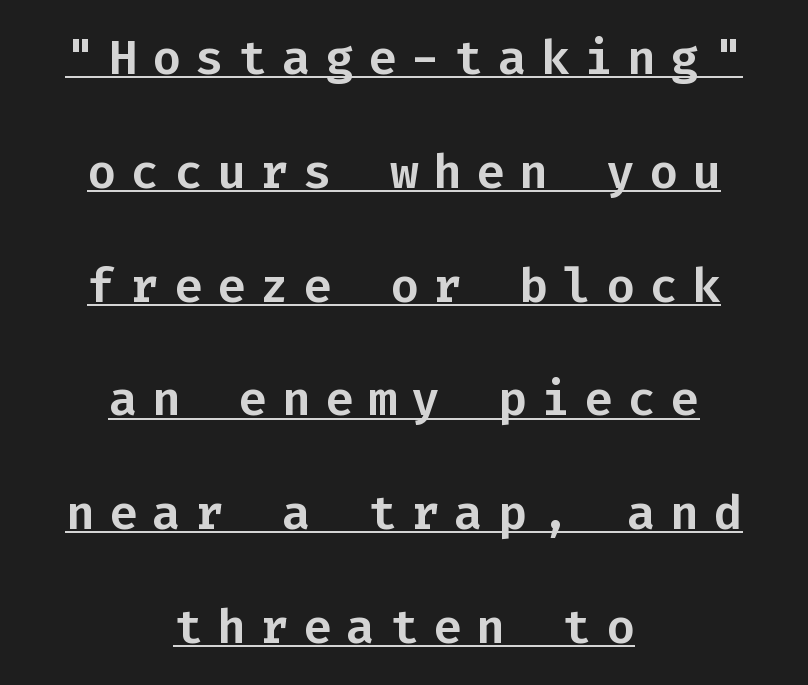
{"serif": "no", "italic": "no", "width": "normal", "stroke_contrast": "low", "x_height": "medium", "monospaced": "yes", "underline": "yes", "align": "center", "line_spacing": "loose", "line_spacing_ratio": 2.37, "letter_spacing": "wide", "letter_spacing_em": 0.3, "glyph_px": 48}
